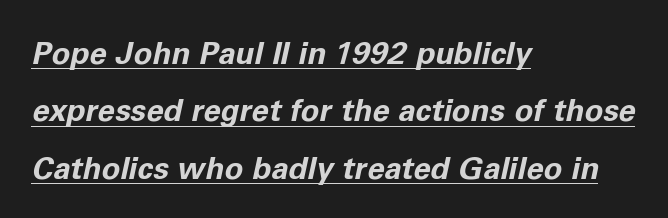
Q: Is the text bold? A: Yes.
Q: Is the text italic (slanted)? A: Yes, it leans right by about 11 degrees.
Q: Is the text underlined? A: Yes.
Q: How is the paragraph aligned? A: Left-aligned.
Q: Is the spacing between letters normal or unusually wide? A: Normal.
Q: Width (condensed, normal, or wide)? A: Normal.
Q: Stroke contrast? A: Low.
Q: x-height? A: Medium.
Q: Monospaced? A: No.
